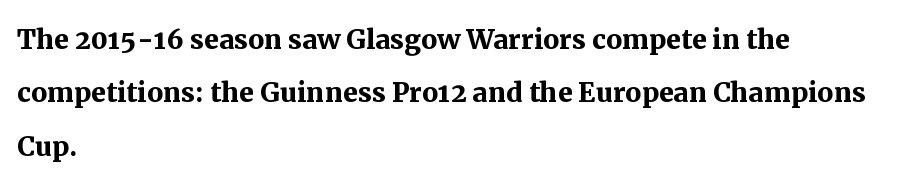
Q: Is the text bold? A: Yes.
Q: Is the text italic (slanted)? A: No, it is upright.
Q: Is the typeface a serif or a sans-serif typeface? A: Serif.
Q: Is the text underlined? A: No.
Q: How is the paragraph aligned? A: Left-aligned.
Q: Is the spacing between letters normal or unusually wide? A: Normal.
Q: Is the spacing between lines tight, normal or loose? A: Normal.
Q: Width (condensed, normal, or wide)? A: Normal.
Q: Stroke contrast? A: Medium.
Q: x-height? A: Medium.
Q: Monospaced? A: No.
